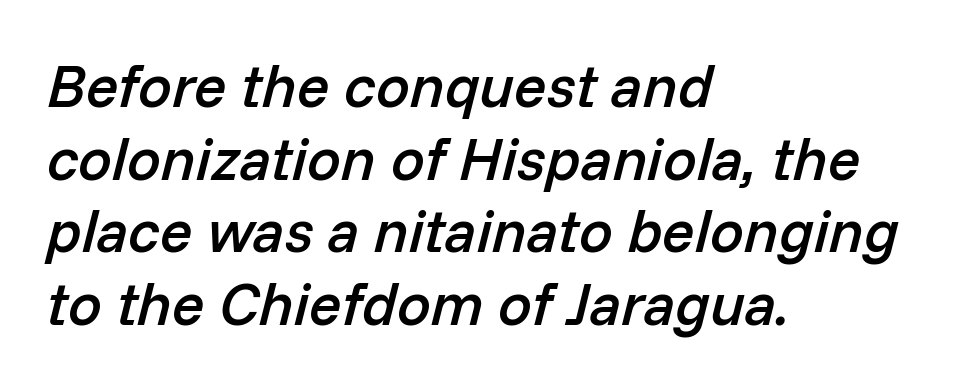
{"italic": "yes", "lean": "right", "slant_degrees": 14, "bold": "semi", "weight": "semibold", "width": "normal", "stroke_contrast": "low", "x_height": "medium", "monospaced": "no", "underline": "no", "align": "left", "line_spacing_ratio": 1.21, "letter_spacing": "normal", "letter_spacing_em": 0.0, "glyph_px": 60}
